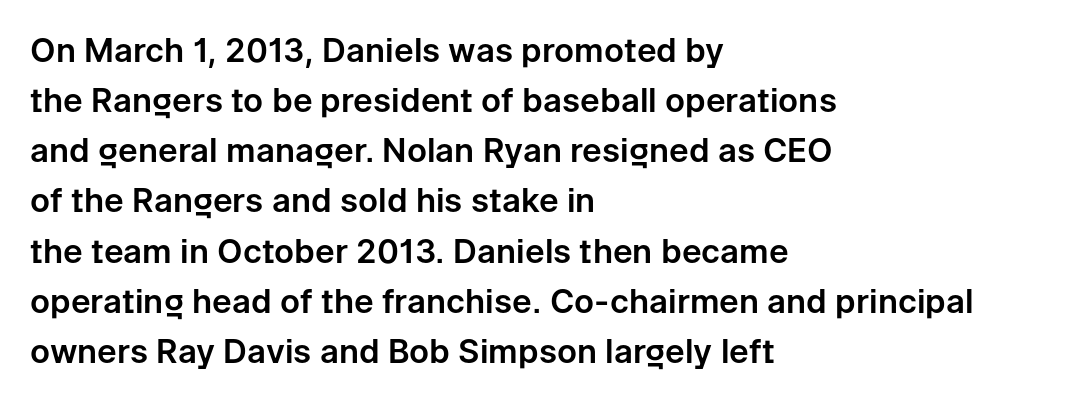
Q: Is the text italic (slanted)? A: No, it is upright.
Q: Is the typeface a serif or a sans-serif typeface? A: Sans-serif.
Q: Is the text underlined? A: No.
Q: How is the paragraph aligned? A: Left-aligned.
Q: Is the spacing between letters normal or unusually wide? A: Normal.
Q: Is the spacing between lines tight, normal or loose? A: Normal.
Q: Width (condensed, normal, or wide)? A: Normal.
Q: Stroke contrast? A: Low.
Q: x-height? A: Medium.
Q: Monospaced? A: No.
